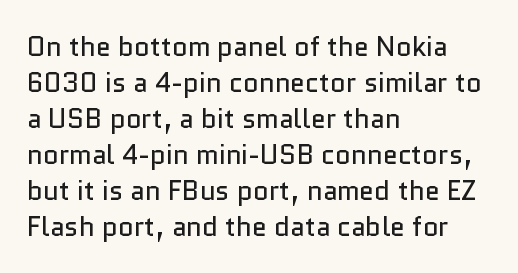
A clean baseline with only descenders dipping below it. The letters stand upright; this is a roman face. The letterforms sit shoulder to shoulder at normal distance. The compositor pushed each line to the left boundary.
